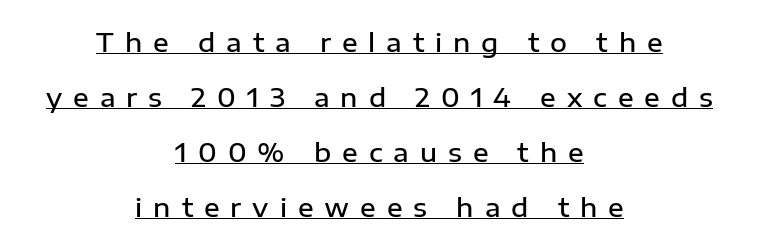
The image shows 26 px text type, upright; set centered, loose line spacing (2.11x), unusually wide letter spacing (+0.42 em), underlined.
